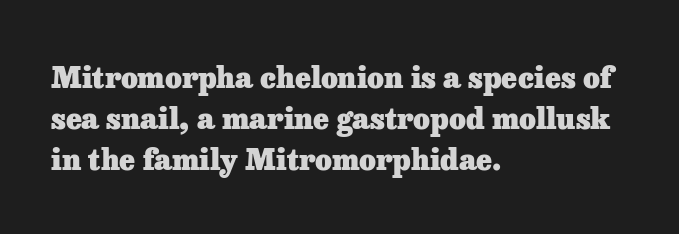
The image shows 29 px heavy serif type, upright; set left-aligned, normal line spacing (1.41x), normal letter spacing, not underlined; low stroke contrast and a medium x-height.
